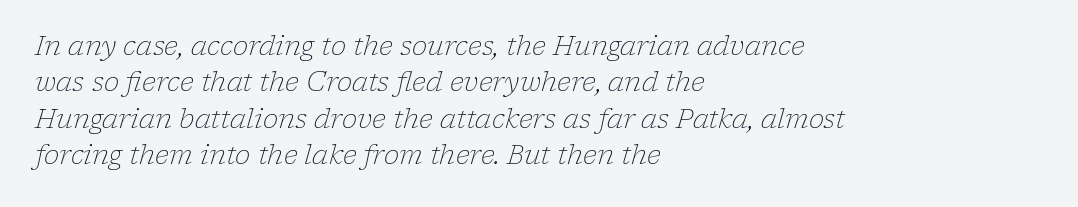
{"italic": "yes", "lean": "right", "slant_degrees": 17, "bold": "no", "underline": "no", "align": "left", "line_spacing": "normal", "line_spacing_ratio": 1.4, "letter_spacing": "normal", "letter_spacing_em": 0.0, "glyph_px": 26}
